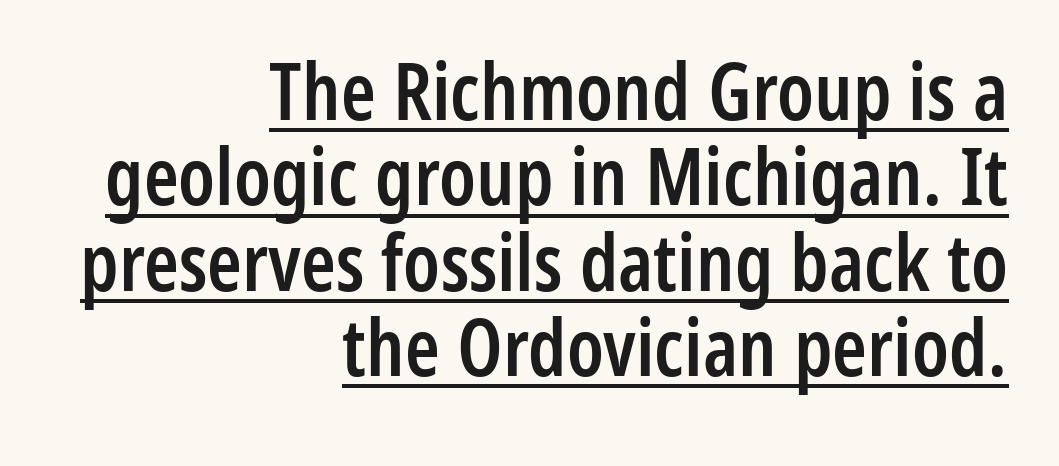
Every stem runs plumb, perpendicular to the baseline. Stems and bowls a touch heavier than normal — semibold. Observe the absence of serifs on each vertical stroke in this sample. Successive baselines arrive quickly, one right under another.
